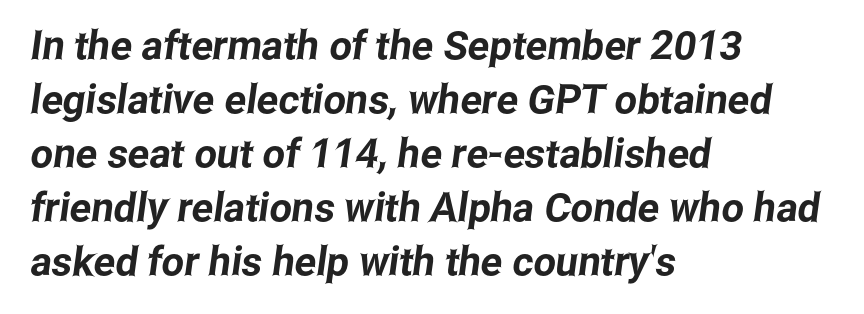
Character widths vary here, with narrow letters taking less room than wide ones. Leading: standard. Nobody touched the tracking dial on this one. Font category for this specimen: sans-serif. The zone under the glyphs is completely vacant. Line starts are locked; line ends wander.
